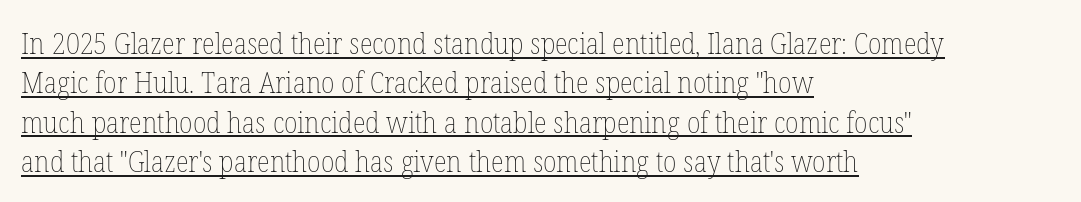
{"italic": "no", "bold": "no", "weight": "thin", "width": "condensed", "stroke_contrast": "low", "x_height": "medium", "monospaced": "no", "underline": "yes", "align": "left", "line_spacing": "normal", "line_spacing_ratio": 1.31, "letter_spacing": "normal", "letter_spacing_em": 0.0, "glyph_px": 30}
